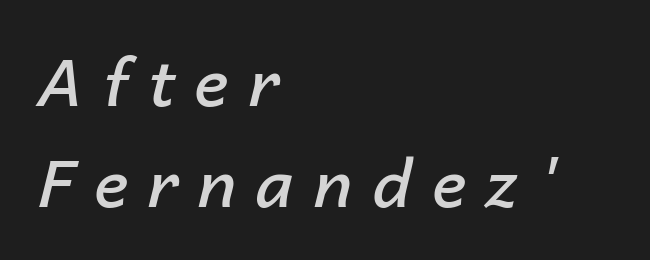
Check under the words: just untouched page. Semibold letterforms, between regular and bold. Substantial extra tracking has been applied to these lines. Style check: oblique. Horizontal bands of white between lines are of average thickness.
